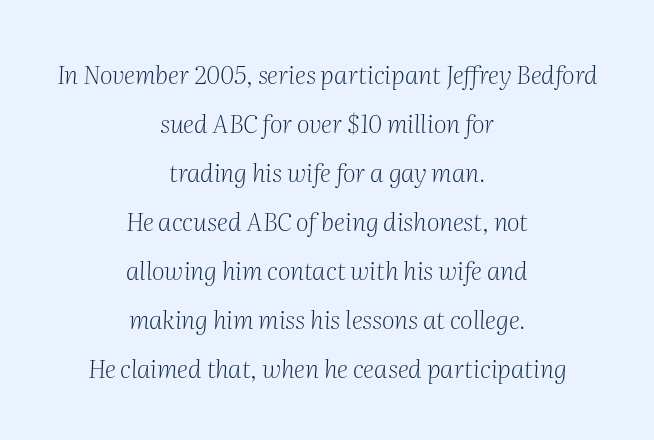
The letterforms sit at book weight or below. The space directly below the letters is spotless. Interline gaps are noticeably wide in this sample. You can tell it's italic because the verticals aren't actually vertical. The tracking reads as untouched default to a designer's eye. Caption: multi-line text, centered on the measure.
